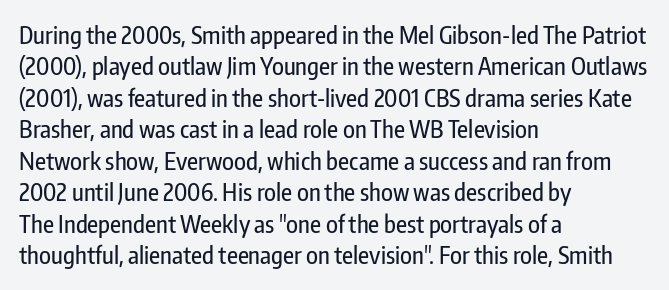
Here the glyphs are tracked normally, forming tight word shapes. Type without underlining. A roman cut, with each character standing at attention. A classic flush-left, rag-right setting is used for this passage.
